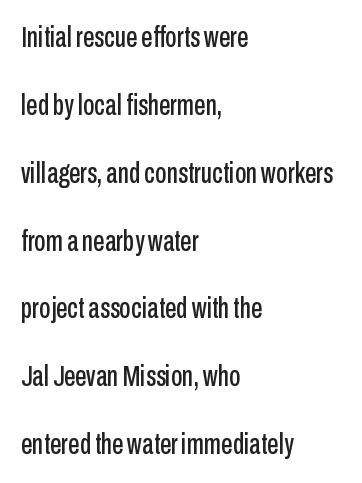
Q: Is the text italic (slanted)? A: No, it is upright.
Q: Is the typeface a serif or a sans-serif typeface? A: Sans-serif.
Q: Is the text underlined? A: No.
Q: How is the paragraph aligned? A: Left-aligned.
Q: Is the spacing between letters normal or unusually wide? A: Normal.
Q: Is the spacing between lines tight, normal or loose? A: Loose.
Q: Width (condensed, normal, or wide)? A: Condensed.
Q: Stroke contrast? A: Low.
Q: x-height? A: Medium.
Q: Monospaced? A: No.
